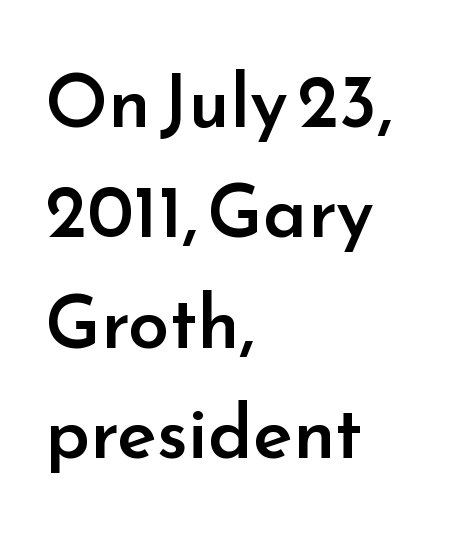
The face used here is proportionally spaced, like ordinary book or web type. Check under the words: just untouched page. Is there much room between lines? A standard amount, neither cramped nor airy. In CSS terms this would be text-align: left. Each glyph is drawn with semibold strokes, heavier than normal yet not fully bold. Nothing sits at the stroke ends, so this counts as sans-serif.
